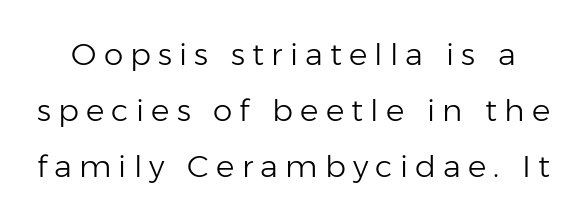
Is this a fixed-width face? No — the glyphs have proportional, varying widths. A roman cut, with each character standing at attention. In terms of letterform style, serifs are entirely absent. Substantial extra tracking has been applied to these lines. Check under the words: just untouched page.
